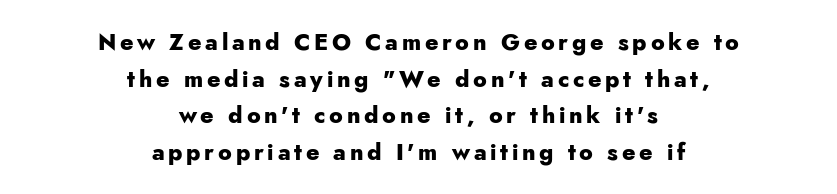
The letters are bold, with thick, heavy strokes. Casual observation: everything's sitting right in the middle. Check under the words: just untouched page. The leading is moderate, giving the passage an even texture.
